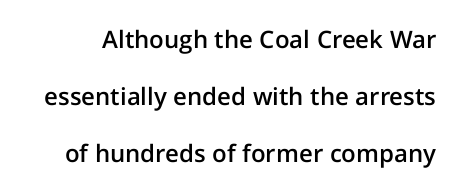
There is no visible air inserted between adjacent glyphs. Weight: semibold (demi). You can tell it's not italic because the verticals are truly vertical. The glyphs are unaccompanied by any horizontal stroke below them. Students, observe: this is what heavily led, spacious text looks like.
